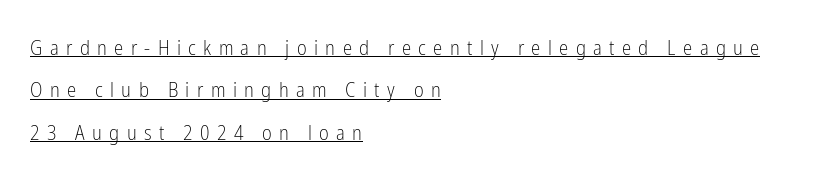
{"italic": "no", "bold": "no", "underline": "yes", "align": "left", "line_spacing": "loose", "line_spacing_ratio": 2.02, "letter_spacing": "wide", "letter_spacing_em": 0.35, "glyph_px": 21}
